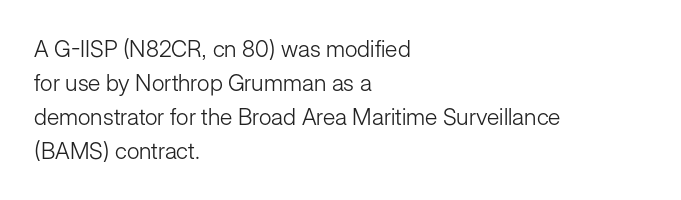
Q: Is the text bold? A: No.
Q: Is the text italic (slanted)? A: No, it is upright.
Q: Is the text underlined? A: No.
Q: How is the paragraph aligned? A: Left-aligned.
Q: Is the spacing between letters normal or unusually wide? A: Normal.
Q: Is the spacing between lines tight, normal or loose? A: Normal.
